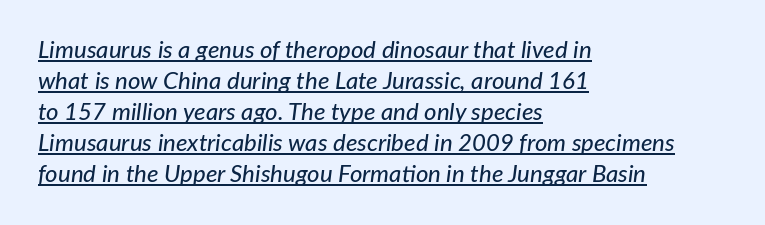
{"italic": "yes", "lean": "right", "slant_degrees": 7, "underline": "yes", "align": "left", "line_spacing": "normal", "line_spacing_ratio": 1.29, "letter_spacing": "normal", "letter_spacing_em": 0.0, "glyph_px": 24}
